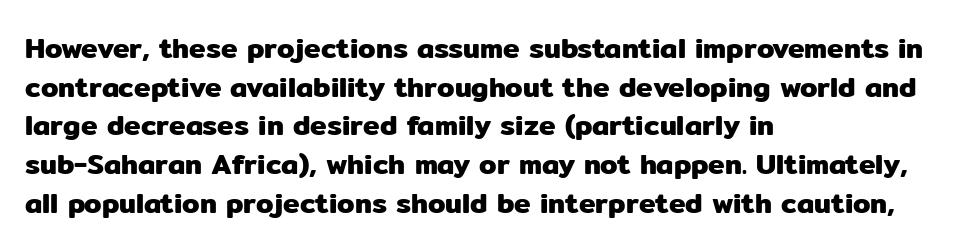
Leftover space on each line is placed entirely after the last word. Grotesque or geometric, the face here clearly has no serifs. Notice how the stems are strictly vertical — no italics here. The gap between lines stays unmarked. The face used here is proportionally spaced, like ordinary book or web type. The vertical gap from one line to the next is medium.
